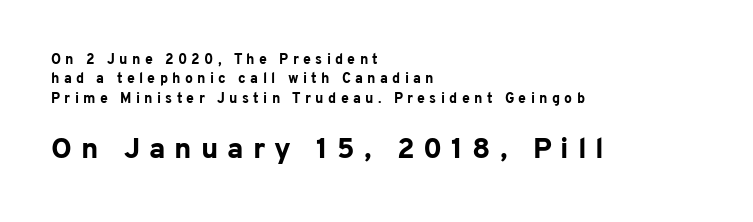
The letters stand upright; this is a roman face. You could not count columns in this text — the font is proportionally spaced. Descender tails drop into unmarked territory. These lines have a slow, spaced-out rhythm from letter to letter. Larger block? The one below; the one above is distinctly smaller. Nope, no serifs anywhere on these letters.
